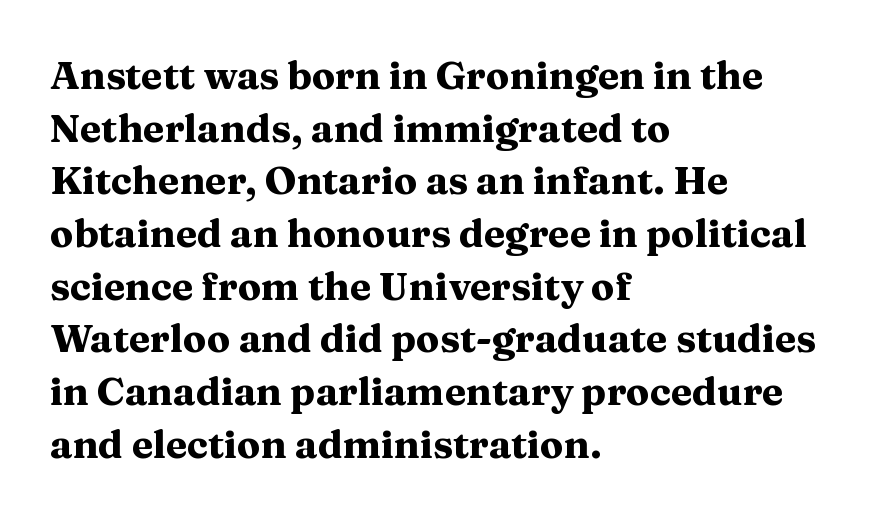
Q: Is the text bold? A: Yes.
Q: Is the text italic (slanted)? A: No, it is upright.
Q: Is the typeface a serif or a sans-serif typeface? A: Serif.
Q: Is the text underlined? A: No.
Q: How is the paragraph aligned? A: Left-aligned.
Q: Is the spacing between letters normal or unusually wide? A: Normal.
Q: Is the spacing between lines tight, normal or loose? A: Normal.
Q: Width (condensed, normal, or wide)? A: Wide.
Q: Stroke contrast? A: Medium.
Q: x-height? A: Medium.
Q: Monospaced? A: No.
